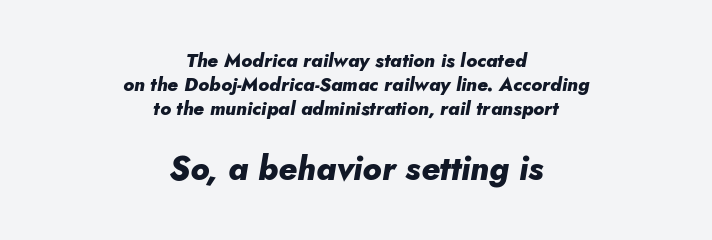
Q: Is the text bold? A: Yes.
Q: Is the text italic (slanted)? A: Yes, it leans right by about 5 degrees.
Q: Is the text underlined? A: No.
Q: How is the paragraph aligned? A: Centered.
Q: Is the spacing between letters normal or unusually wide? A: Normal.
Q: Is the spacing between lines tight, normal or loose? A: Normal.
Q: Which block of text is set in a larger size, the first (top) or the second (bottom)? A: The second (bottom) one.
Q: Width (condensed, normal, or wide)? A: Normal.
Q: Stroke contrast? A: Low.
Q: x-height? A: Small.
Q: Monospaced? A: No.
